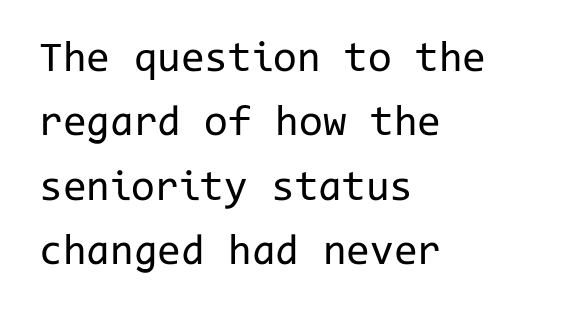
Q: Is the text bold? A: No.
Q: Is the text italic (slanted)? A: No, it is upright.
Q: Is the typeface a serif or a sans-serif typeface? A: Sans-serif.
Q: Is the text underlined? A: No.
Q: How is the paragraph aligned? A: Left-aligned.
Q: Is the spacing between letters normal or unusually wide? A: Normal.
Q: Is the spacing between lines tight, normal or loose? A: Normal.
Q: Width (condensed, normal, or wide)? A: Normal.
Q: Stroke contrast? A: Low.
Q: x-height? A: Medium.
Q: Monospaced? A: Yes.
